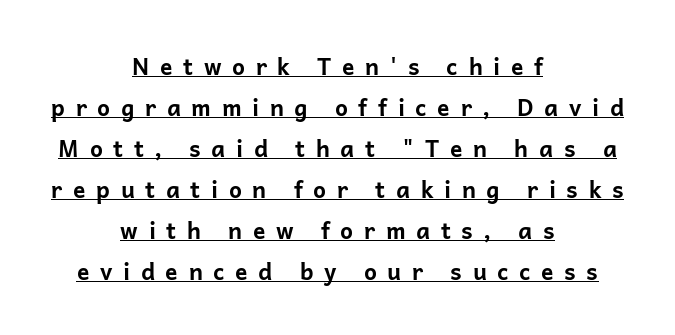
{"italic": "no", "bold": "yes", "underline": "yes", "align": "center", "line_spacing_ratio": 1.78, "letter_spacing": "wide", "letter_spacing_em": 0.46, "glyph_px": 23}
